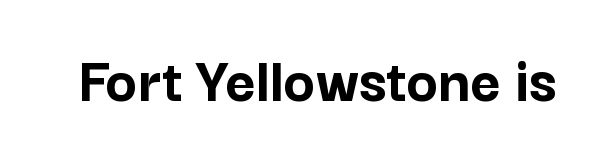
{"serif": "no", "italic": "no", "bold": "yes", "weight": "semibold", "width": "normal", "stroke_contrast": "low", "x_height": "medium", "monospaced": "no", "underline": "no", "letter_spacing": "normal", "letter_spacing_em": 0.0, "glyph_px": 66}
